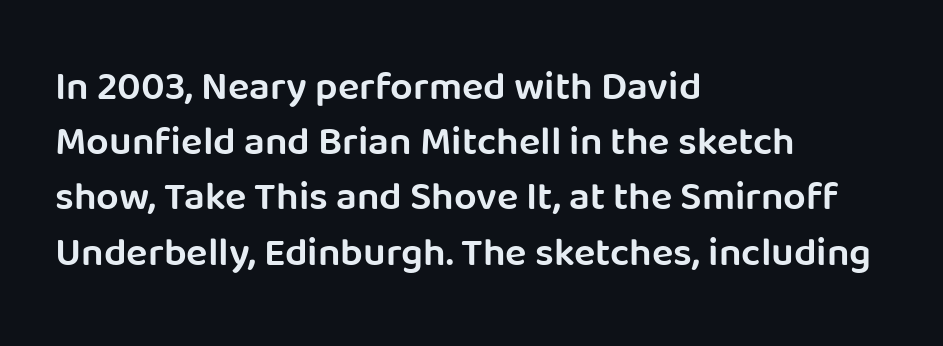
{"serif": "no", "italic": "no", "bold": "semi", "weight": "semibold", "width": "normal", "stroke_contrast": "low", "x_height": "large", "monospaced": "no", "underline": "no", "align": "left", "line_spacing": "normal", "line_spacing_ratio": 1.38, "letter_spacing": "normal", "letter_spacing_em": 0.0, "glyph_px": 40}
